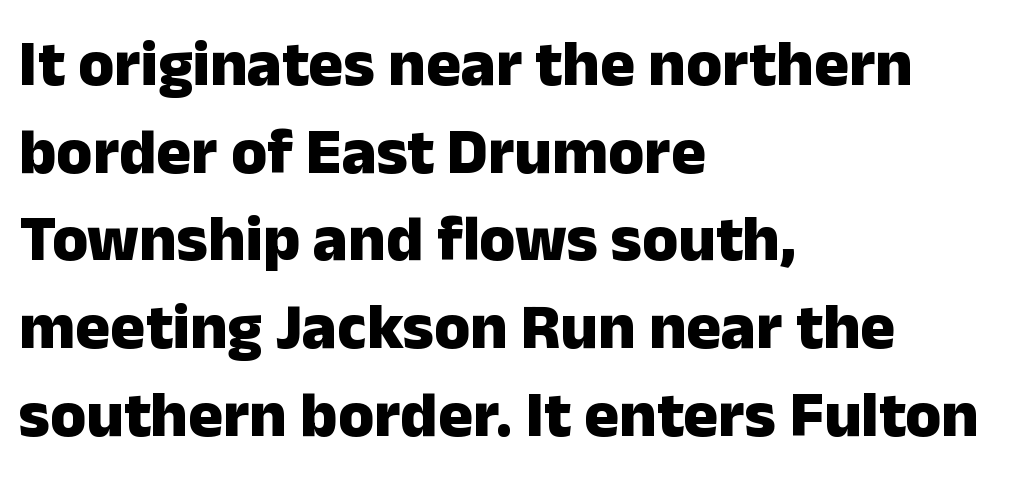
Caption: multi-line text, flush left, ragged right. The words here are not underlined. The line texture is even and compact thanks to regular tracking. Quick note: not italic, upright. Font category for this specimen: sans-serif. In terms of weight, the rendering is a true, heavy bold.
